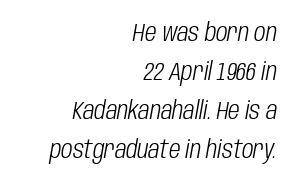
The image shows 25 px text type, italic (leaning right); set right-aligned, normal line spacing (1.56x), normal letter spacing, not underlined.
